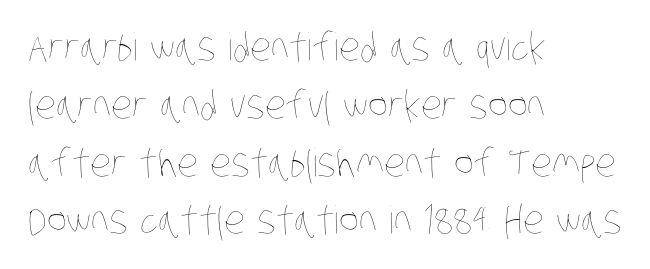
The image shows 38 px thin, condensed type; set left-aligned, normal line spacing (1.52x), normal letter spacing, not underlined; low stroke contrast and a large x-height.
